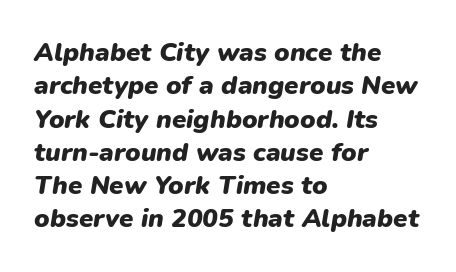
Q: Is the text bold? A: Yes.
Q: Is the text italic (slanted)? A: Yes, it leans right by about 9 degrees.
Q: Is the text underlined? A: No.
Q: How is the paragraph aligned? A: Left-aligned.
Q: Is the spacing between letters normal or unusually wide? A: Normal.
Q: Is the spacing between lines tight, normal or loose? A: Normal.
